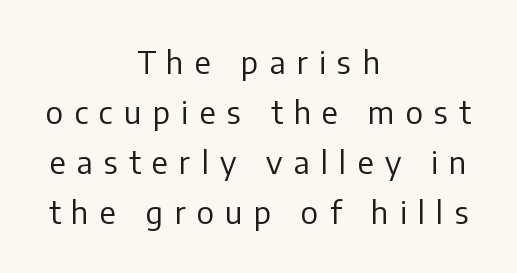
The cut favours lightness, reaching ordinary text weight at its darkest. The lines are quadded center. The horizontal fit of the characters is loose and conspicuously gappy. The face used here is a sans, in the tradition of grotesques and geometrics.
